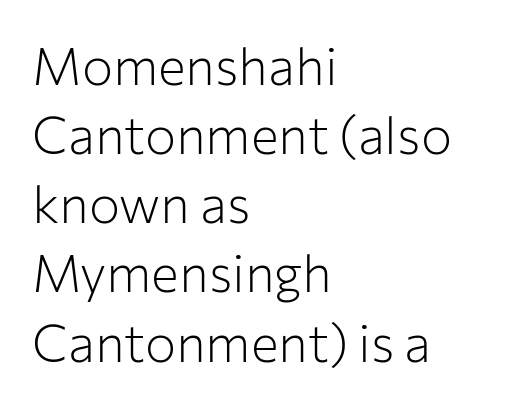
The image shows 52 px light sans-serif type, upright; set left-aligned, normal line spacing (1.33x), normal letter spacing, not underlined; low stroke contrast and a medium x-height.
